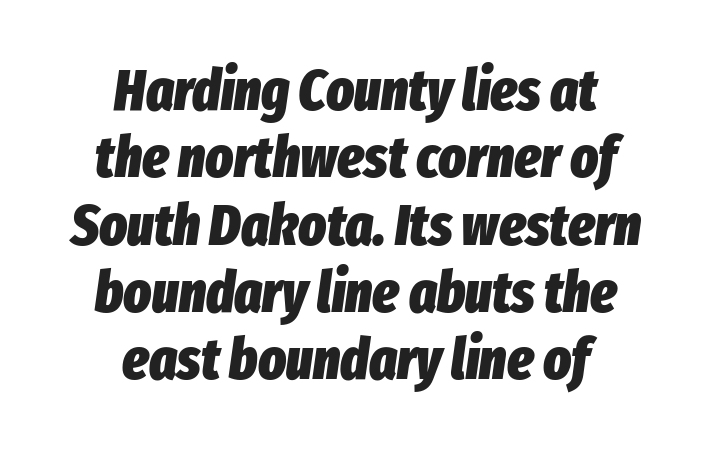
Underline: absent. The text block is weighted toward neither margin, spreading evenly from the middle. Notice how the stems are inclined rather than vertical — that's the hallmark of italics. Is this a fixed-width face? No — the glyphs have proportional, varying widths. Compared with an ordinary text face, these strokes are far heavier — a full bold.
